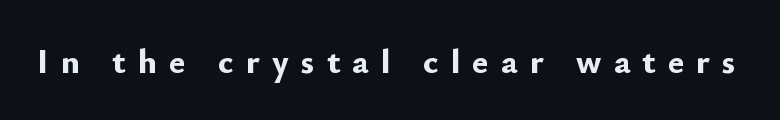
The image shows 34 px bold sans-serif type, upright; set unusually wide letter spacing (+0.36 em), not underlined; low stroke contrast and a small x-height.
